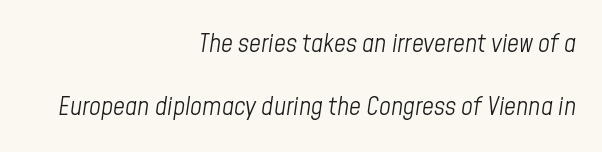
Lines of text with bare space underneath. Nobody touched the tracking dial on this one. The face looks like a standard text weight, possibly lighter. The text block is weighted toward the right margin, trailing off unevenly leftward.
